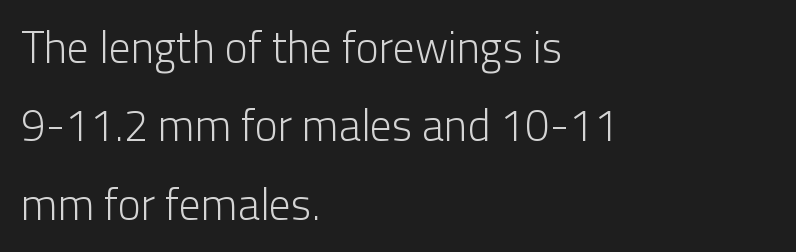
Q: Is the text bold? A: No.
Q: Is the text italic (slanted)? A: No, it is upright.
Q: Is the typeface a serif or a sans-serif typeface? A: Sans-serif.
Q: Is the text underlined? A: No.
Q: How is the paragraph aligned? A: Left-aligned.
Q: Is the spacing between letters normal or unusually wide? A: Normal.
Q: Width (condensed, normal, or wide)? A: Normal.
Q: Stroke contrast? A: Low.
Q: x-height? A: Medium.
Q: Monospaced? A: No.
